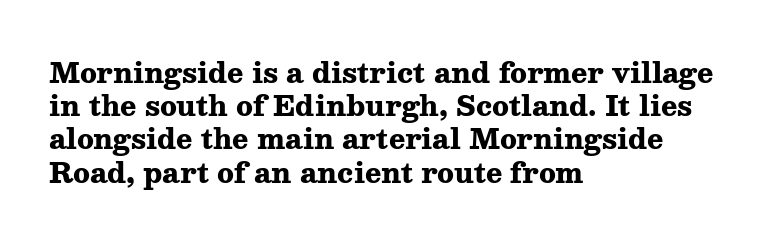
{"italic": "no", "bold": "yes", "underline": "no", "align": "left", "line_spacing_ratio": 1.23, "letter_spacing": "normal", "letter_spacing_em": 0.0, "glyph_px": 27}
